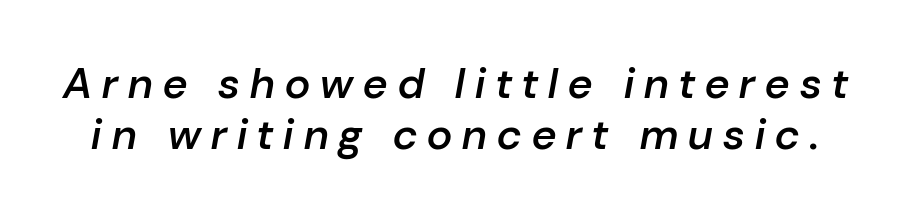
Q: Is the text bold? A: Semi-bold.
Q: Is the text italic (slanted)? A: Yes, it leans right by about 10 degrees.
Q: Is the text underlined? A: No.
Q: Is the spacing between letters normal or unusually wide? A: Unusually wide.
Q: Width (condensed, normal, or wide)? A: Normal.
Q: Stroke contrast? A: Low.
Q: x-height? A: Medium.
Q: Monospaced? A: No.
